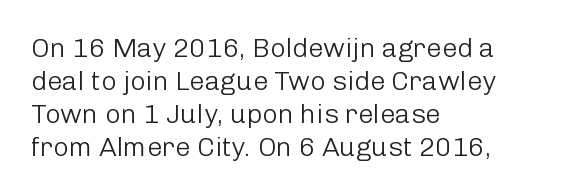
Q: Is the text bold? A: No.
Q: Is the text italic (slanted)? A: No, it is upright.
Q: Is the text underlined? A: No.
Q: How is the paragraph aligned? A: Left-aligned.
Q: Is the spacing between letters normal or unusually wide? A: Normal.
